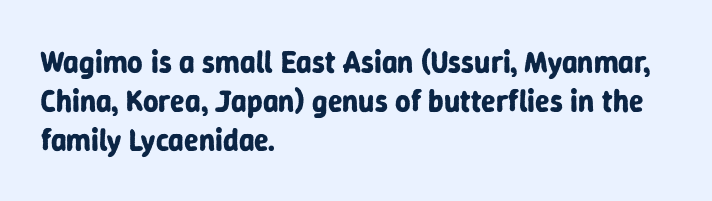
{"serif": "no", "italic": "no", "bold": "yes", "weight": "bold", "width": "normal", "stroke_contrast": "low", "x_height": "medium", "monospaced": "no", "underline": "no", "align": "left", "line_spacing": "normal", "line_spacing_ratio": 1.3, "letter_spacing": "normal", "letter_spacing_em": 0.0, "glyph_px": 30}
